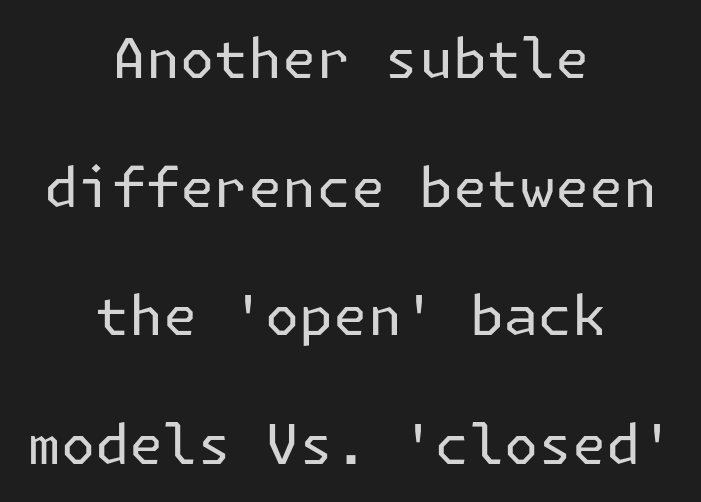
Compared with a flush-left layout, this one balances lines on the center instead. Rule under the text: the space is simply empty. The characters are drawn with everyday or finer stroke widths. When letters stand straight like this, we call the style roman or upright. Is the letter spacing exaggerated? No — it looks like the ordinary default. Airy leading.
